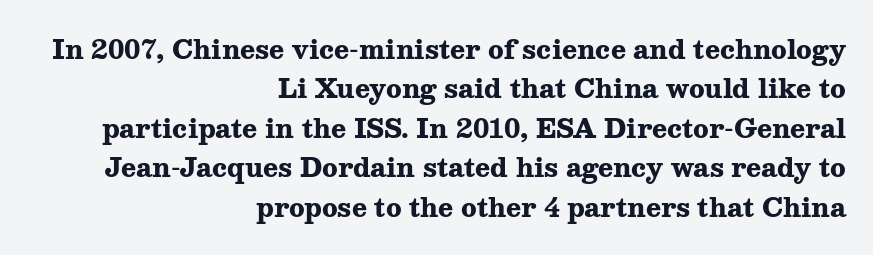
Q: Is the text bold? A: Yes.
Q: Is the text italic (slanted)? A: No, it is upright.
Q: Is the text underlined? A: No.
Q: How is the paragraph aligned? A: Right-aligned.
Q: Is the spacing between letters normal or unusually wide? A: Normal.
Q: Is the spacing between lines tight, normal or loose? A: Normal.
